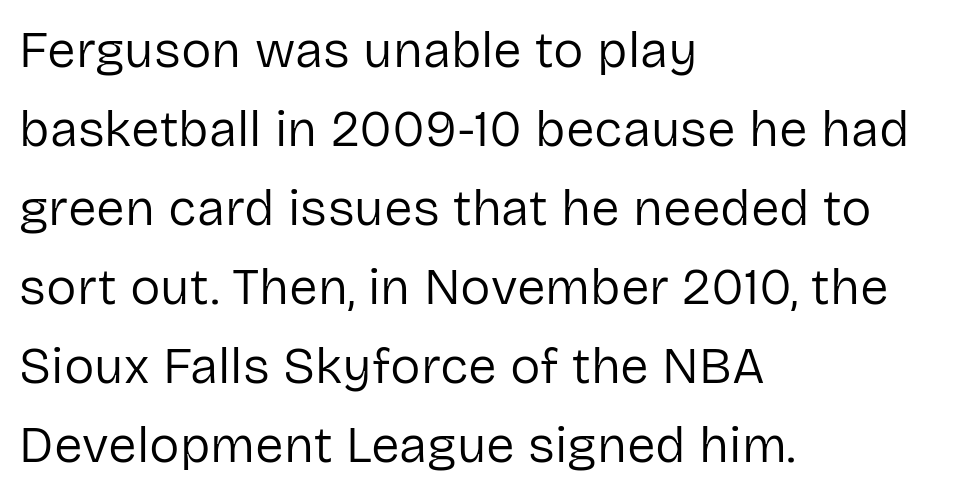
{"serif": "no", "italic": "no", "bold": "no", "weight": "regular", "width": "normal", "stroke_contrast": "low", "x_height": "medium", "monospaced": "no", "underline": "no", "align": "left", "line_spacing": "normal", "line_spacing_ratio": 1.55, "letter_spacing": "normal", "letter_spacing_em": 0.0, "glyph_px": 51}
